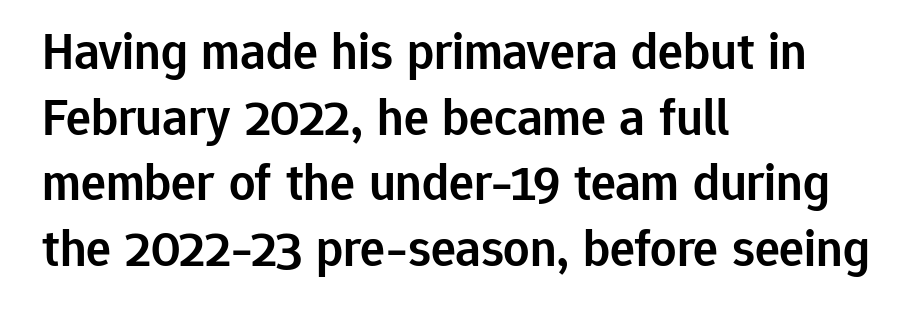
These lines carry some extra weight — a demibold, not a full bold. Inter-character spacing is left at the font's built-in metrics. Casual observation: everything's shoved over to the left. Nobody drew a line under any word here.
